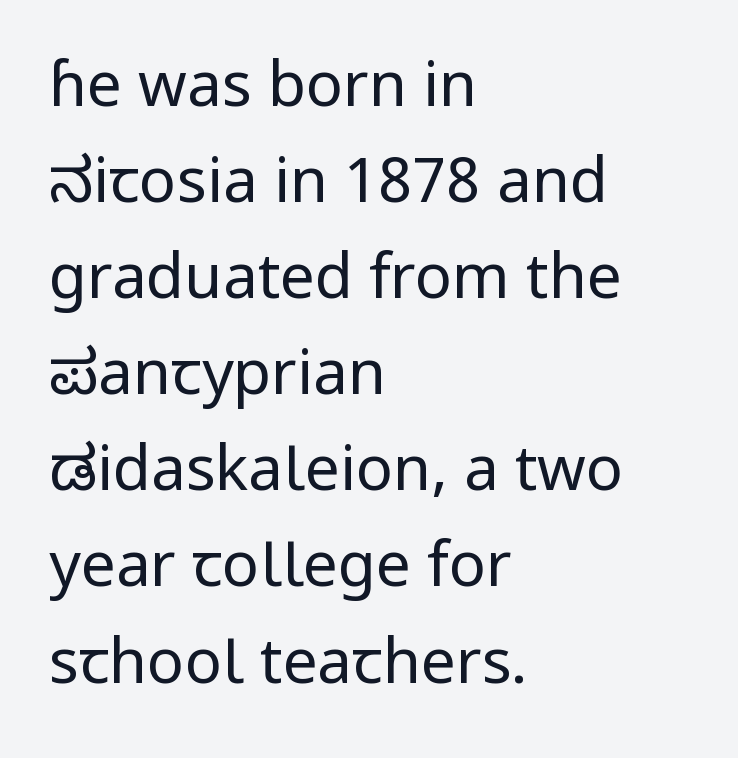
The image shows 62 px regular-weight sans-serif type, upright; set left-aligned, normal line spacing (1.55x), normal letter spacing, not underlined; low stroke contrast and a medium x-height.
